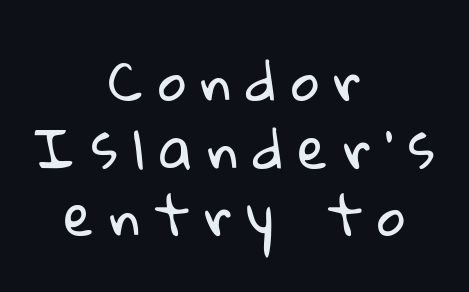
The image shows 55 px regular-weight sans-serif type; set centered, line spacing 1.23x, unusually wide letter spacing (+0.27 em), not underlined; low stroke contrast and a medium x-height.
